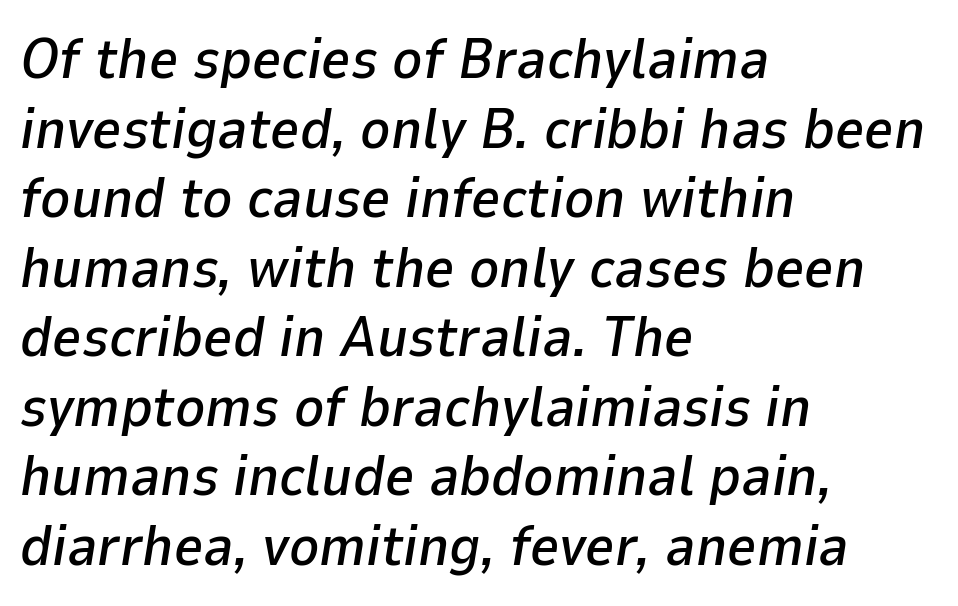
Q: Is the text italic (slanted)? A: Yes, it leans right by about 9 degrees.
Q: Is the text underlined? A: No.
Q: How is the paragraph aligned? A: Left-aligned.
Q: Is the spacing between letters normal or unusually wide? A: Normal.
Q: Width (condensed, normal, or wide)? A: Normal.
Q: Stroke contrast? A: Low.
Q: x-height? A: Medium.
Q: Monospaced? A: No.
